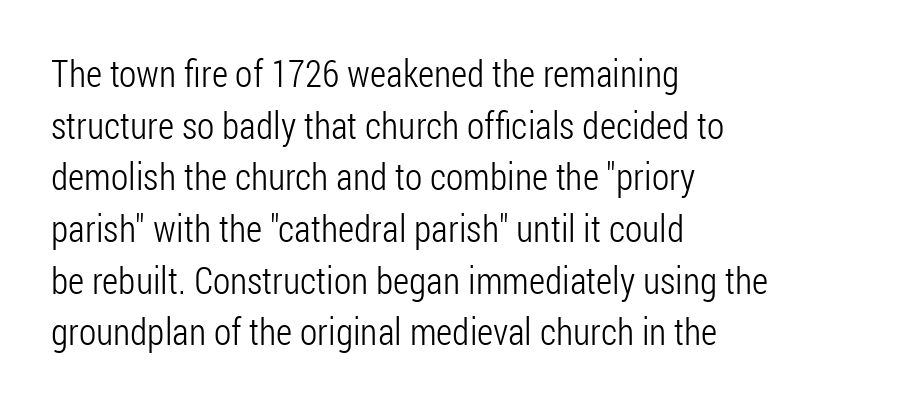
The image shows 38 px light, condensed sans-serif type, upright; set left-aligned, normal line spacing (1.36x), normal letter spacing, not underlined; low stroke contrast and a medium x-height.
